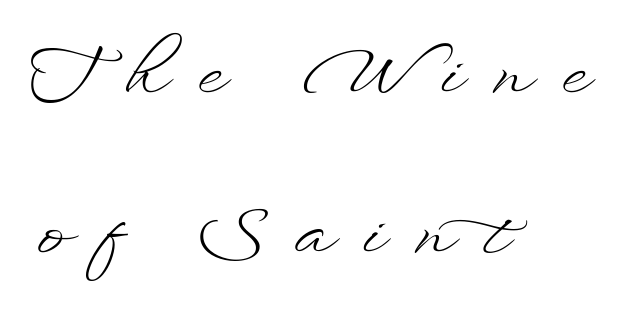
{"bold": "no", "weight": "light", "width": "wide", "stroke_contrast": "low", "x_height": "small", "monospaced": "no", "underline": "no", "align": "left", "line_spacing": "loose", "line_spacing_ratio": 2.36, "letter_spacing": "wide", "letter_spacing_em": 0.45, "glyph_px": 68}
